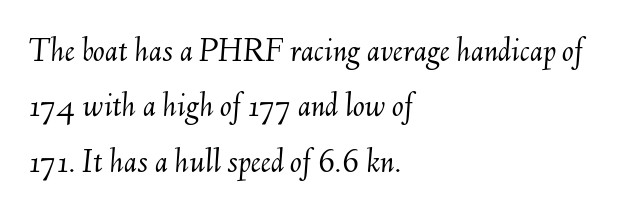
The font's italic variant was chosen for this text. The characters are drawn with everyday or finer stroke widths. The setting favours the left margin, as ordinary paragraphs usually do. These lines keep a tight, regular rhythm from letter to letter. Any mark beneath the type? The region is blank. Is this a fixed-width face? No — the glyphs have proportional, varying widths.
